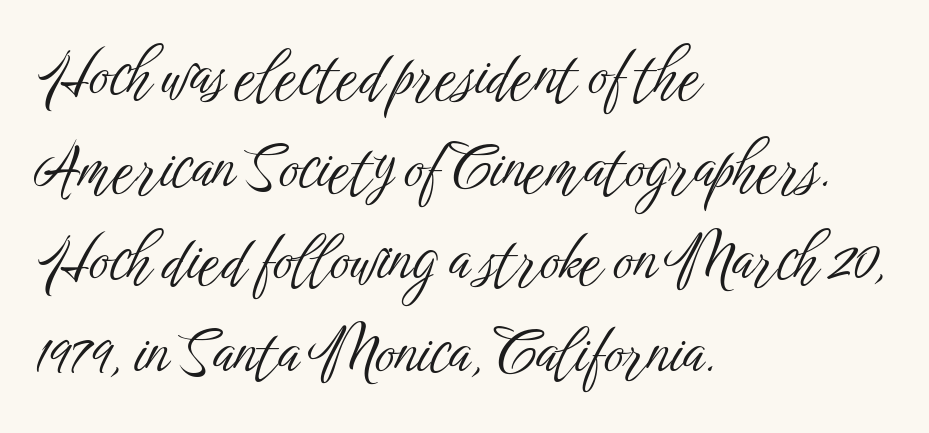
Q: Is the text bold? A: No.
Q: Is the text italic (slanted)? A: Yes.
Q: Is the typeface a serif or a sans-serif typeface? A: Sans-serif.
Q: Is the text underlined? A: No.
Q: How is the paragraph aligned? A: Left-aligned.
Q: Is the spacing between letters normal or unusually wide? A: Normal.
Q: Is the spacing between lines tight, normal or loose? A: Normal.
Q: Width (condensed, normal, or wide)? A: Condensed.
Q: Stroke contrast? A: Low.
Q: x-height? A: Medium.
Q: Monospaced? A: No.
